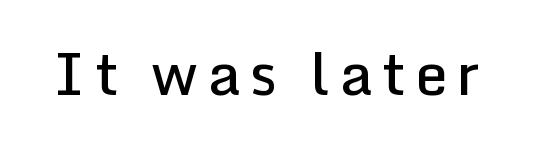
{"serif": "no", "italic": "no", "bold": "semi", "weight": "semibold", "width": "normal", "stroke_contrast": "low", "x_height": "medium", "monospaced": "no", "underline": "no", "glyph_px": 59}
